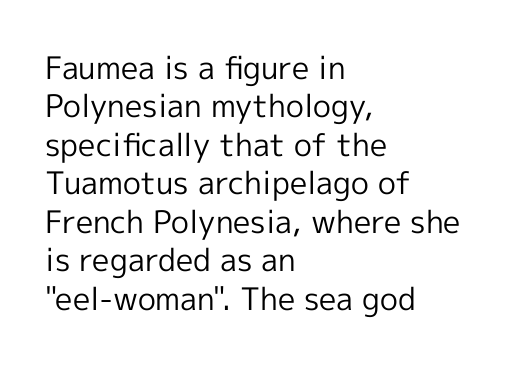
Q: Is the text bold? A: No.
Q: Is the text italic (slanted)? A: No, it is upright.
Q: Is the typeface a serif or a sans-serif typeface? A: Sans-serif.
Q: Is the text underlined? A: No.
Q: How is the paragraph aligned? A: Left-aligned.
Q: Is the spacing between letters normal or unusually wide? A: Normal.
Q: Width (condensed, normal, or wide)? A: Normal.
Q: x-height? A: Medium.
Q: Monospaced? A: No.
